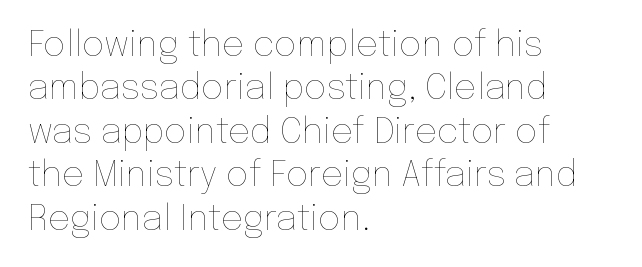
Q: Is the text bold? A: No.
Q: Is the text italic (slanted)? A: No, it is upright.
Q: Is the text underlined? A: No.
Q: How is the paragraph aligned? A: Left-aligned.
Q: Is the spacing between letters normal or unusually wide? A: Normal.
Q: Width (condensed, normal, or wide)? A: Normal.
Q: Stroke contrast? A: Low.
Q: x-height? A: Medium.
Q: Monospaced? A: No.
